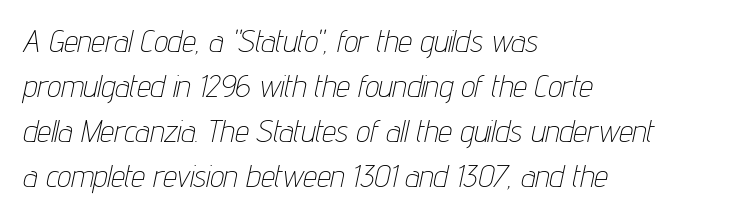
Honestly, the letter spacing is just normal — you wouldn't notice it. Left-aligned paragraph, ragged on the right. On a weight scale, this lands at 450 or below. Character widths vary here, with narrow letters taking less room than wide ones. A clean baseline with only descenders dipping below it. How would I describe the line gaps? Plain and ordinary.
